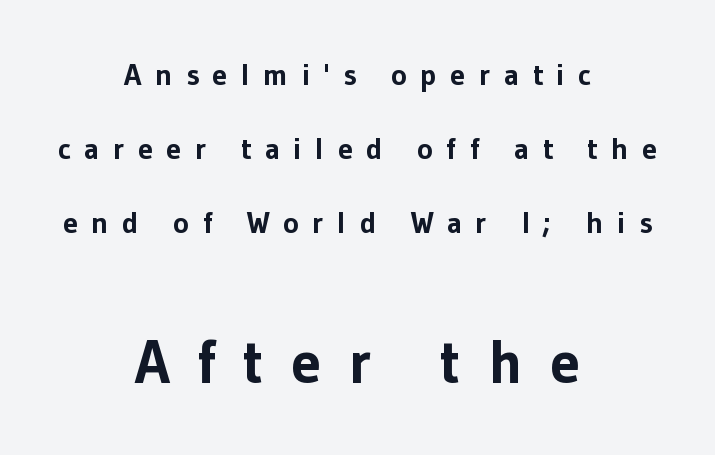
The image shows 60 px bold sans-serif type, upright; set centered, loose line spacing (2.46x), unusually wide letter spacing (+0.45 em), not underlined; the second (bottom) block is 2.0x larger; low stroke contrast and a medium x-height.
